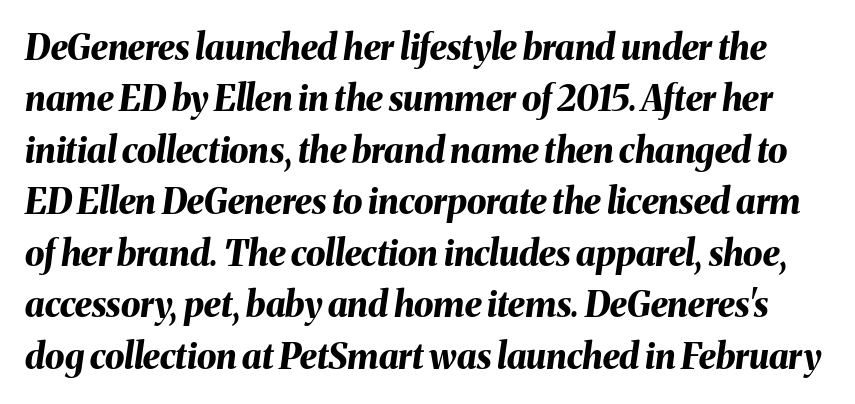
The vertical gap from one line to the next is medium. Each letter keeps its own natural width here, so spacing adapts to shape. The glyphs are unaccompanied by any horizontal stroke below them. The rendering uses a bold face; every stroke is thick and dark. The gaps between neighbouring characters are ordinary and unremarkable.
